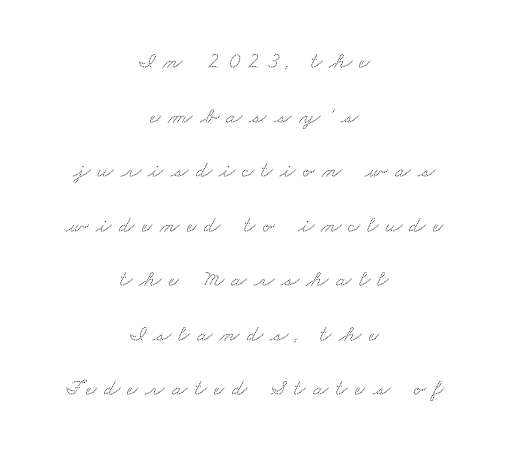
Q: Is the text underlined? A: No.
Q: How is the paragraph aligned? A: Centered.
Q: Is the spacing between letters normal or unusually wide? A: Unusually wide.
Q: Is the spacing between lines tight, normal or loose? A: Loose.
